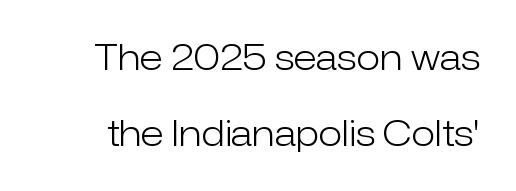
Q: Is the text bold? A: No.
Q: Is the text italic (slanted)? A: No, it is upright.
Q: Is the typeface a serif or a sans-serif typeface? A: Sans-serif.
Q: Is the text underlined? A: No.
Q: Is the spacing between letters normal or unusually wide? A: Normal.
Q: Is the spacing between lines tight, normal or loose? A: Loose.
Q: Width (condensed, normal, or wide)? A: Normal.
Q: Stroke contrast? A: Low.
Q: x-height? A: Medium.
Q: Monospaced? A: No.
